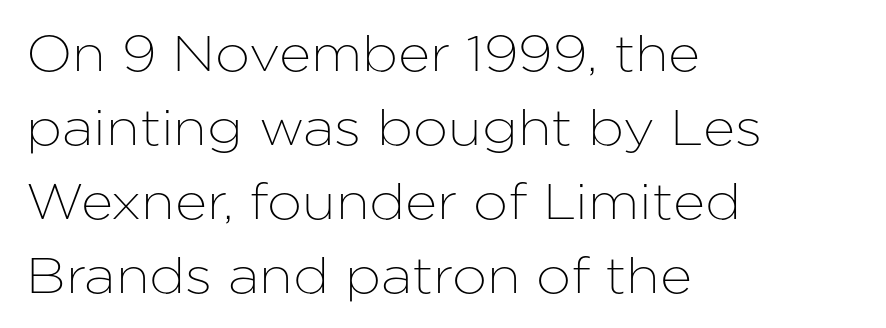
The type sits square on the baseline with zero lean. Words float on clear page, feet unadorned. Is there much room between lines? A standard amount, neither cramped nor airy. A typesetter would call this proportional, since set widths differ per character. Tracking here is standard; glyphs follow each other at the usual distance. Layout note: lines flush left.
